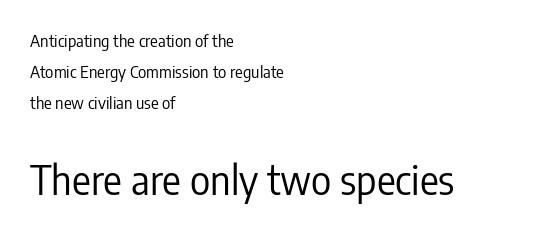
Q: Is the text bold? A: No.
Q: Is the text italic (slanted)? A: No, it is upright.
Q: Is the typeface a serif or a sans-serif typeface? A: Sans-serif.
Q: Is the text underlined? A: No.
Q: How is the paragraph aligned? A: Left-aligned.
Q: Is the spacing between letters normal or unusually wide? A: Normal.
Q: Is the spacing between lines tight, normal or loose? A: Loose.
Q: Which block of text is set in a larger size, the first (top) or the second (bottom)? A: The second (bottom) one.
Q: Width (condensed, normal, or wide)? A: Condensed.
Q: Stroke contrast? A: Low.
Q: x-height? A: Medium.
Q: Monospaced? A: No.
